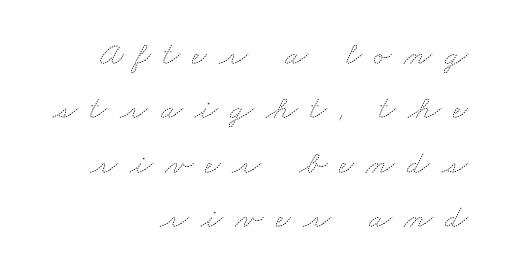
The rendering inserts visible extra space after every character. Unbolded letterforms with no extra heft. Character widths vary here, with narrow letters taking less room than wide ones. The space beneath each line is pristine and unruled. In terms of leading, this rendering sits right in the middle. Layout note: lines flush right.
